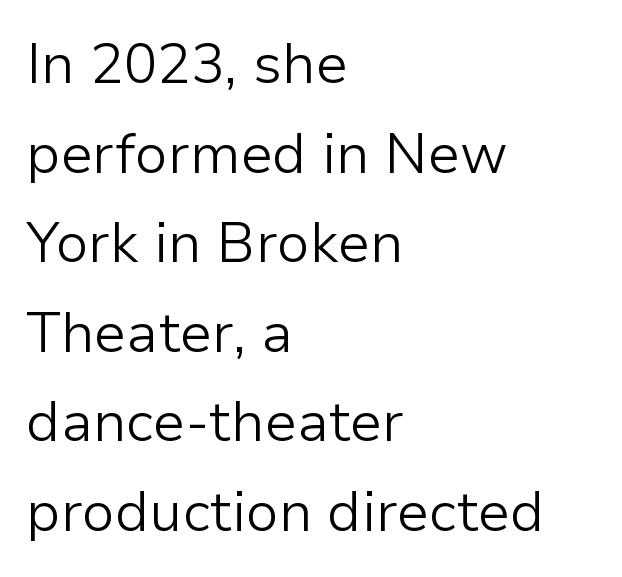
Leading: standard. The face used here is proportionally spaced, like ordinary book or web type. Nothing heavy about these letters — not bold at all. Beneath every word, the page is bare. The typeface chosen for these lines omits serifs. The face used here is rendered with its standard letterfit.
